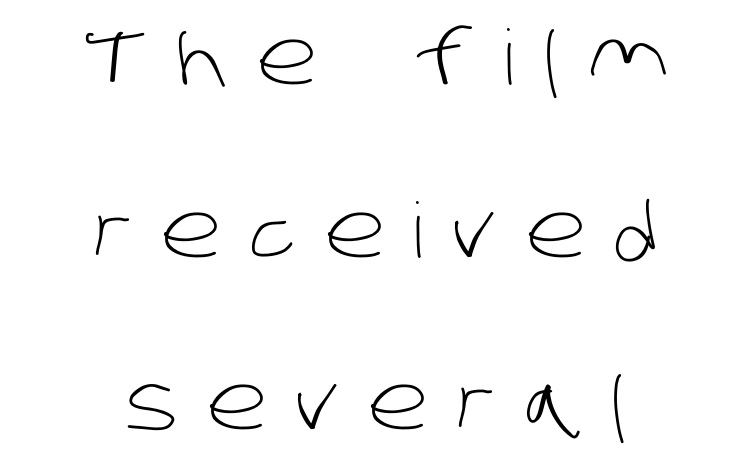
Underlining? Definitely not there. Here the designer chose a conventional face with non-uniform glyph widths. Are there feet on the stems? There aren't — it's a sans. Is there much room between lines? Yes — plenty of vertical air separates them. Both edges are ragged and mirror each other, which tells us the setting is centered. The type is letterspaced generously, with wide tracking.
